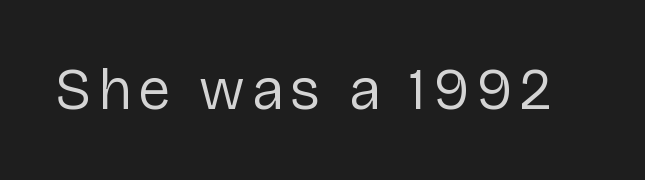
{"serif": "no", "italic": "no", "bold": "no", "weight": "regular", "width": "normal", "stroke_contrast": "low", "x_height": "medium", "monospaced": "no", "underline": "no", "glyph_px": 58}
